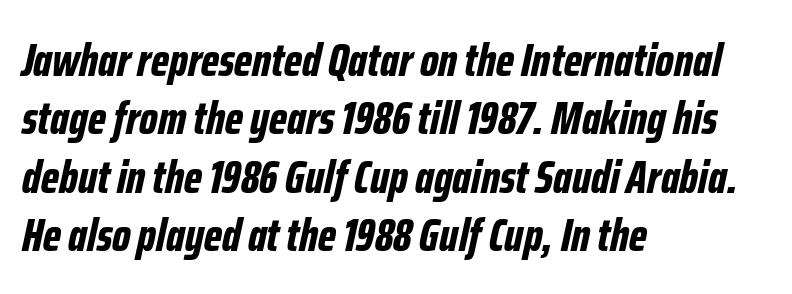
{"italic": "yes", "lean": "right", "slant_degrees": 12, "bold": "yes", "weight": "bold", "width": "condensed", "stroke_contrast": "low", "x_height": "medium", "monospaced": "no", "underline": "no", "align": "left", "line_spacing_ratio": 1.24, "letter_spacing": "normal", "letter_spacing_em": 0.0, "glyph_px": 47}
